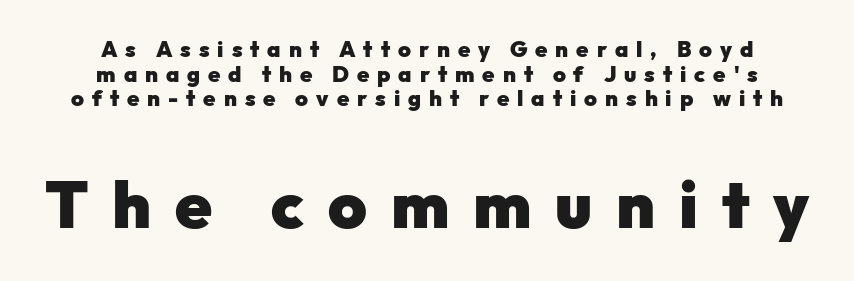
The image shows 66 px heavy sans-serif type, upright; set centered, tight line spacing (1.12x), unusually wide letter spacing (+0.36 em), not underlined; the second (bottom) block is 3.0x larger; low stroke contrast and a medium x-height.
